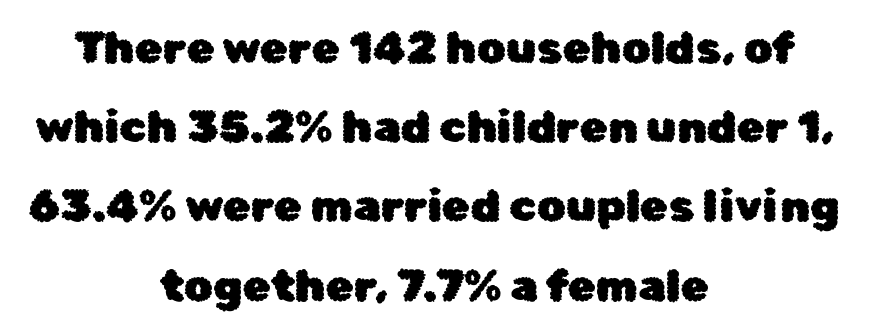
{"serif": "no", "italic": "no", "width": "normal", "stroke_contrast": "low", "x_height": "medium", "monospaced": "no", "underline": "no", "align": "center", "line_spacing_ratio": 1.76, "letter_spacing": "normal", "letter_spacing_em": 0.0, "glyph_px": 45}
